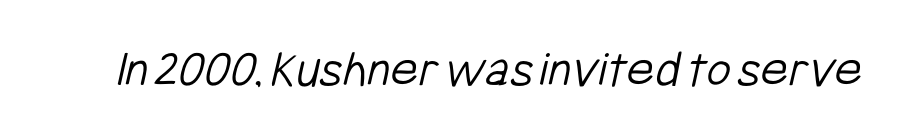
Q: Is the text bold? A: No.
Q: Is the typeface a serif or a sans-serif typeface? A: Sans-serif.
Q: Is the text underlined? A: No.
Q: Is the spacing between letters normal or unusually wide? A: Normal.
Q: Width (condensed, normal, or wide)? A: Condensed.
Q: Stroke contrast? A: Low.
Q: x-height? A: Medium.
Q: Monospaced? A: No.
